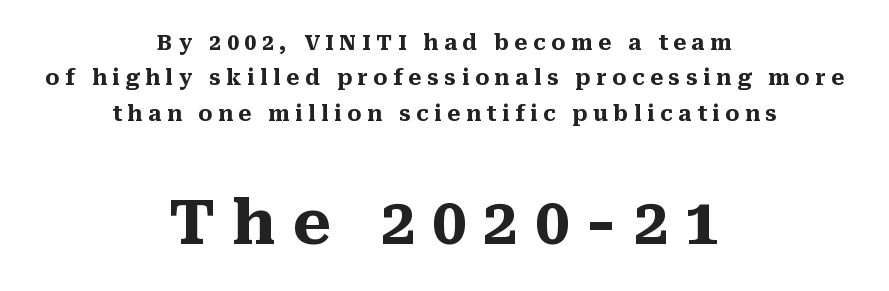
Q: Is the text bold? A: Yes.
Q: Is the text italic (slanted)? A: No, it is upright.
Q: Is the typeface a serif or a sans-serif typeface? A: Serif.
Q: Is the text underlined? A: No.
Q: How is the paragraph aligned? A: Centered.
Q: Is the spacing between letters normal or unusually wide? A: Unusually wide.
Q: Is the spacing between lines tight, normal or loose? A: Normal.
Q: Which block of text is set in a larger size, the first (top) or the second (bottom)? A: The second (bottom) one.
Q: Width (condensed, normal, or wide)? A: Normal.
Q: Stroke contrast? A: Medium.
Q: x-height? A: Medium.
Q: Monospaced? A: No.
